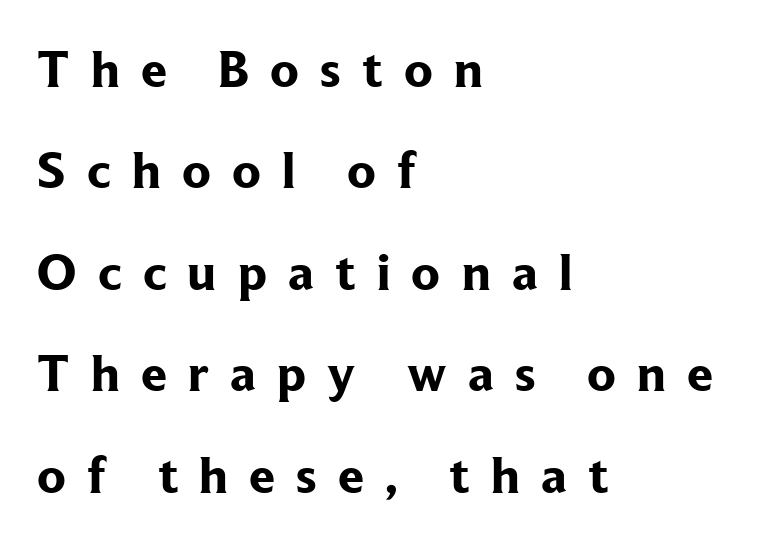
The image shows 52 px bold serif type, upright; set left-aligned, loose line spacing (1.95x), unusually wide letter spacing (+0.41 em), not underlined; low stroke contrast and a medium x-height.
